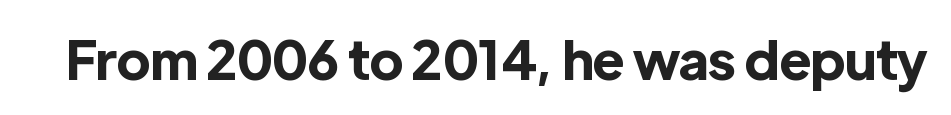
{"serif": "no", "italic": "no", "bold": "yes", "weight": "bold", "width": "normal", "x_height": "medium", "monospaced": "no", "underline": "no", "letter_spacing": "normal", "letter_spacing_em": 0.0, "glyph_px": 53}
